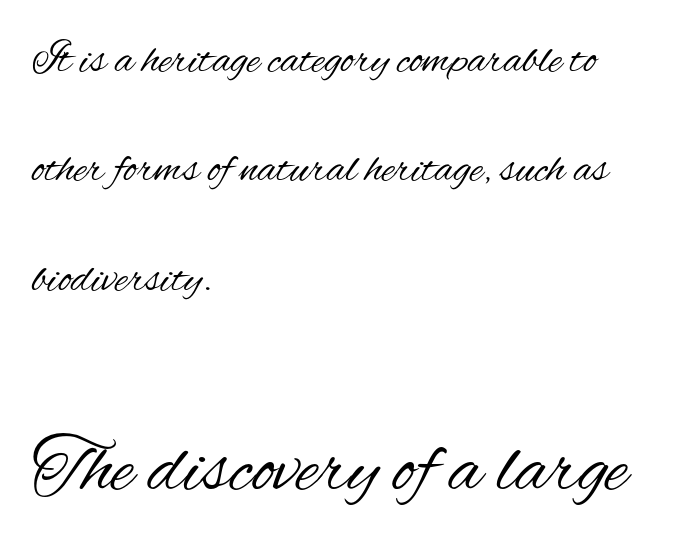
Is this a fixed-width face? No — the glyphs have proportional, varying widths. This block would shrink considerably if given ordinary leading; it's expanded now. Is the letter spacing exaggerated? No — it looks like the ordinary default. The typesetting does not lean heavy: it is not bold.
